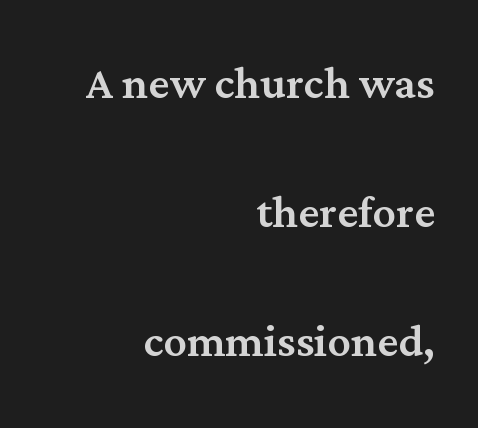
The image shows 58 px serif type, upright; set right-aligned, loose line spacing (2.22x), normal letter spacing, not underlined; medium stroke contrast and a medium x-height.
